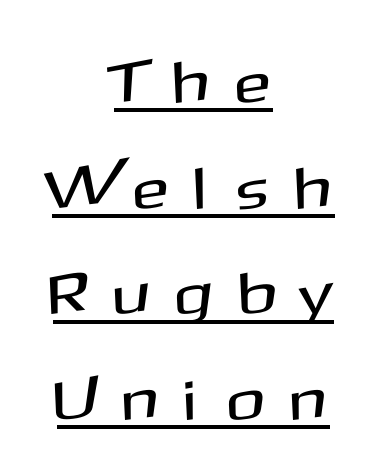
The image shows 59 px sans-serif type, upright; set centered, line spacing 1.79x, unusually wide letter spacing (+0.49 em), underlined; medium stroke contrast and a medium x-height.
